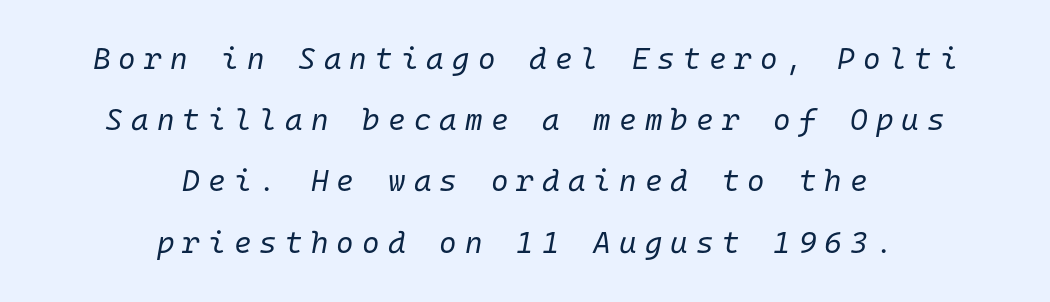
{"italic": "yes", "lean": "right", "slant_degrees": 10, "bold": "no", "weight": "regular", "width": "normal", "stroke_contrast": "low", "x_height": "medium", "monospaced": "yes", "underline": "no", "align": "center", "line_spacing": "loose", "line_spacing_ratio": 2.04, "letter_spacing": "wide", "letter_spacing_em": 0.27, "glyph_px": 30}
